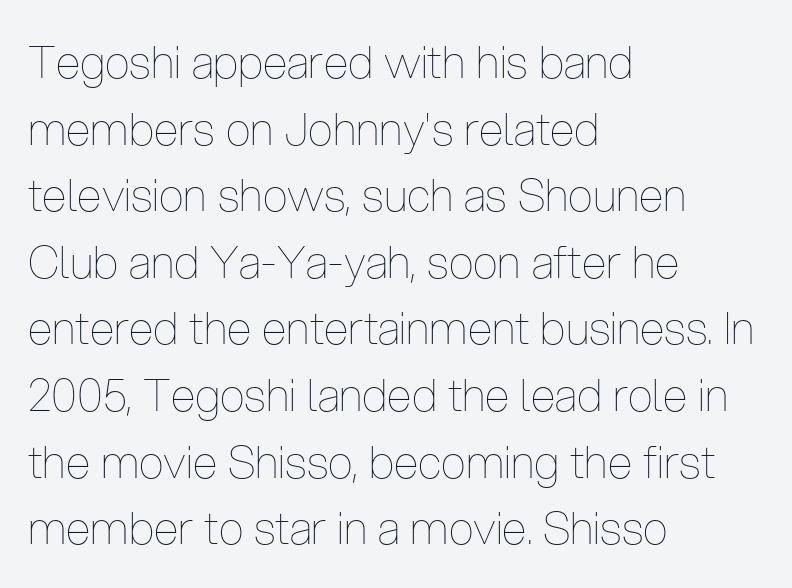
Normally led — the rows are evenly, conventionally spaced. A typesetter would call this proportional, since set widths differ per character. No heavy texture on the line: the type isn't bold. The passage shown is not underscored anywhere. The lines in this sample share a left origin and differ only in where they stop. Default kerning and tracking; the words read as compact shapes.
